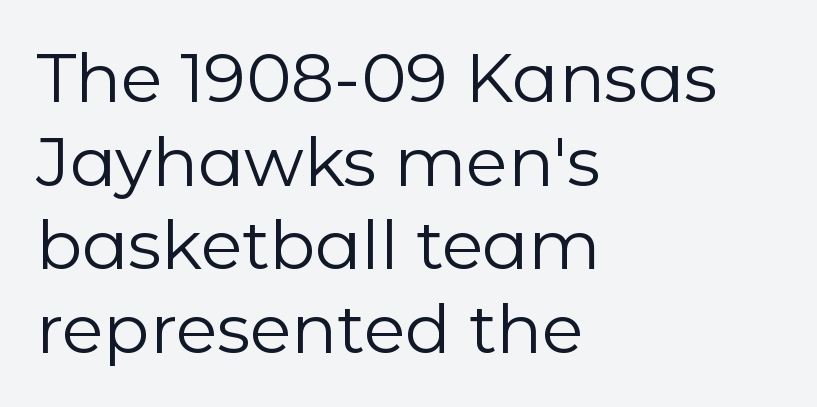
{"serif": "no", "italic": "no", "bold": "no", "weight": "regular", "width": "normal", "stroke_contrast": "low", "x_height": "medium", "monospaced": "no", "underline": "no", "align": "left", "line_spacing_ratio": 1.23, "letter_spacing": "normal", "letter_spacing_em": 0.0, "glyph_px": 68}
